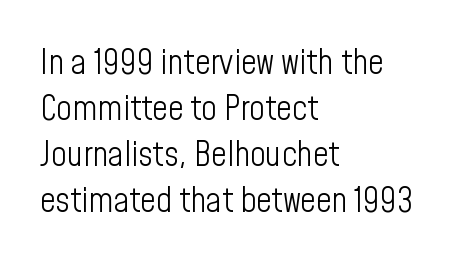
The image shows 34 px light, condensed sans-serif type, upright; set left-aligned, normal line spacing (1.35x), normal letter spacing, not underlined; low stroke contrast and a medium x-height.
